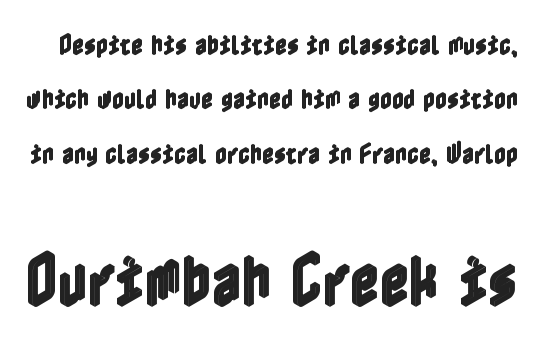
{"italic": "no", "width": "condensed", "x_height": "medium", "underline": "no", "line_spacing": "loose", "line_spacing_ratio": 2.36, "letter_spacing": "normal", "letter_spacing_em": 0.0, "larger_block": "second", "size_ratio": 2.48, "glyph_px": 57}
